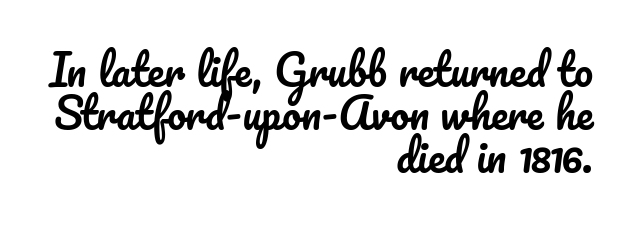
{"width": "normal", "stroke_contrast": "low", "x_height": "small", "monospaced": "no", "underline": "no", "align": "right", "line_spacing": "tight", "line_spacing_ratio": 1.02, "letter_spacing": "normal", "letter_spacing_em": 0.0, "glyph_px": 42}
